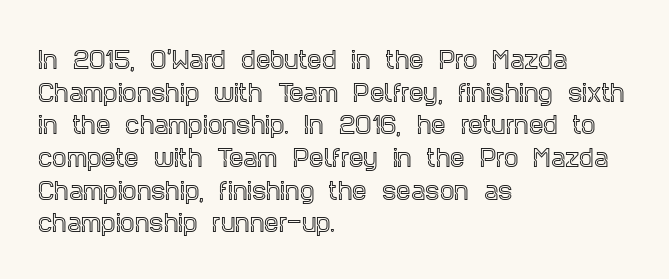
All the whitespace from short lines collects on the right. Standard letterfit; no display-style spreading of the glyphs. The area under the type is left untouched. Characters remain perfectly vertical along every line. If you measured baseline to baseline, you'd find a middling distance.
